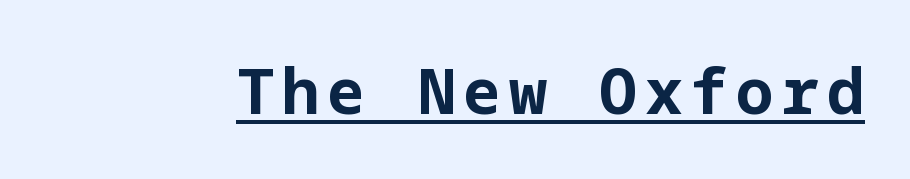
{"serif": "no", "italic": "no", "bold": "yes", "weight": "bold", "width": "normal", "stroke_contrast": "low", "x_height": "medium", "underline": "yes", "glyph_px": 63}
